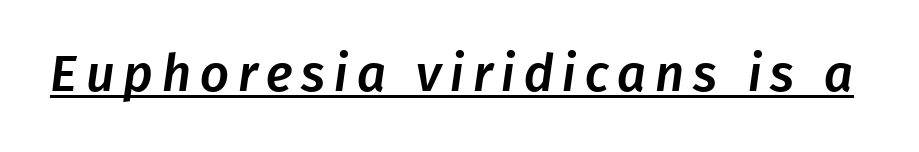
{"serif": "no", "width": "normal", "stroke_contrast": "low", "x_height": "medium", "monospaced": "no", "underline": "yes", "glyph_px": 51}
